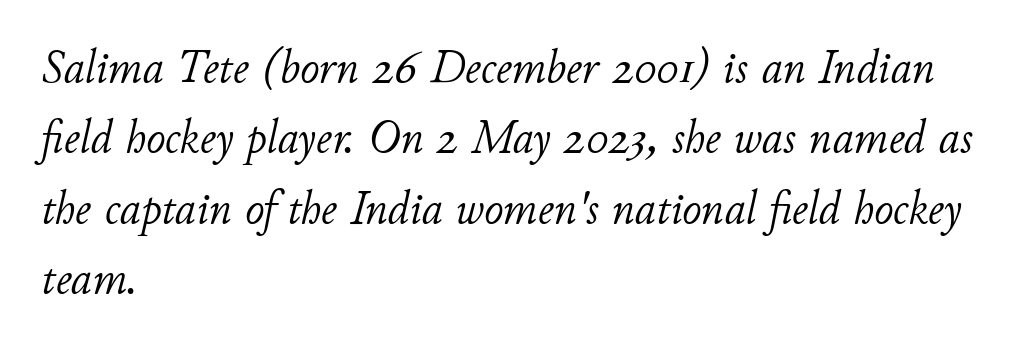
The image shows 47 px light type, italic (leaning right); set left-aligned, normal line spacing (1.5x), normal letter spacing, not underlined; low stroke contrast and a small x-height.
